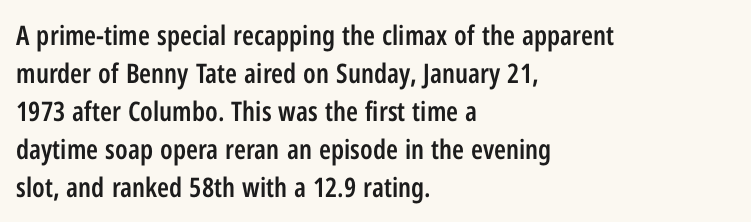
{"italic": "no", "bold": "semi", "underline": "no", "align": "left", "line_spacing": "normal", "line_spacing_ratio": 1.41, "letter_spacing": "normal", "letter_spacing_em": 0.0, "glyph_px": 27}
